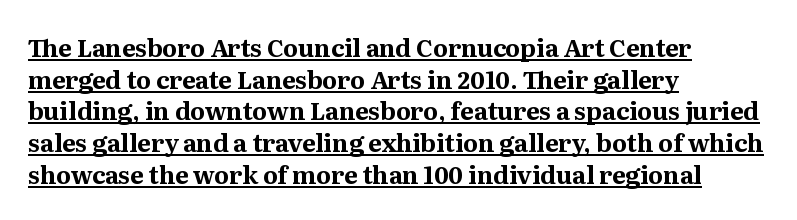
{"italic": "no", "bold": "yes", "underline": "yes", "align": "left", "line_spacing": "normal", "line_spacing_ratio": 1.32, "letter_spacing": "normal", "letter_spacing_em": 0.0, "glyph_px": 24}
